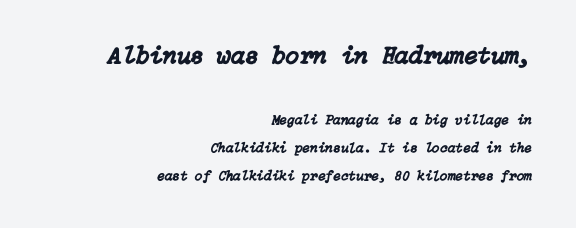
The image shows 25 px text type, italic (leaning right); set right-aligned, loose line spacing (1.98x), normal letter spacing, not underlined; the first (top) block is 1.79x larger.
